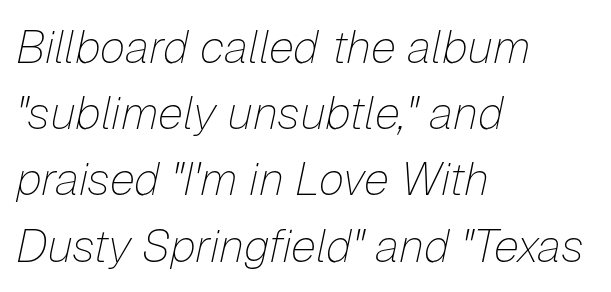
Summary of vertical rhythm: regular, with standard interline spacing. The font sits on the lighter half of the weight spectrum, regular included. Caption: standard tracking, unaltered. Nobody drew a line under any word here. Each letter keeps its own natural width here, so spacing adapts to shape. The letters are slanted; this is an italic face.
